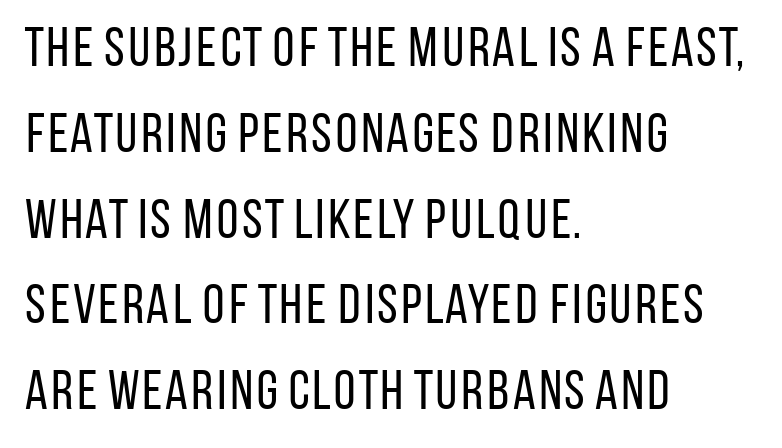
The image shows 55 px regular-weight, condensed sans-serif type, upright; set left-aligned, normal line spacing (1.56x), normal letter spacing, not underlined; low stroke contrast and a large x-height.
